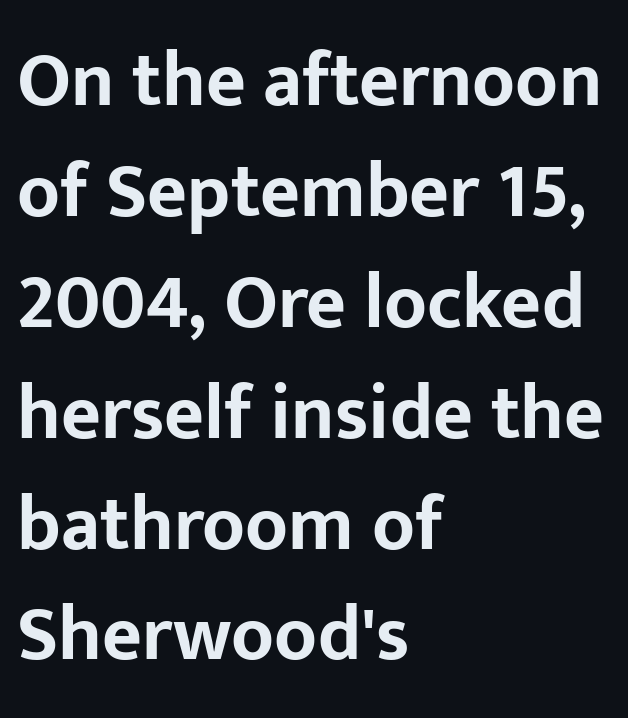
Q: Is the text bold? A: Yes.
Q: Is the text italic (slanted)? A: No, it is upright.
Q: Is the typeface a serif or a sans-serif typeface? A: Sans-serif.
Q: Is the text underlined? A: No.
Q: How is the paragraph aligned? A: Left-aligned.
Q: Is the spacing between letters normal or unusually wide? A: Normal.
Q: Is the spacing between lines tight, normal or loose? A: Normal.
Q: Width (condensed, normal, or wide)? A: Normal.
Q: Stroke contrast? A: Low.
Q: x-height? A: Medium.
Q: Monospaced? A: No.
